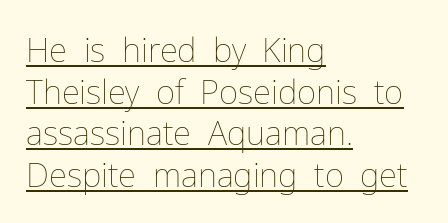
The rendering keeps characters at their native spacing. Ascenders rise straight up at ninety degrees. Caption: multi-line text, flush left, ragged right. Here the designer chose a conventional face with non-uniform glyph widths. The rendering uses a moderate line-height, typical for paragraphs. Every word sits above its own underline.
